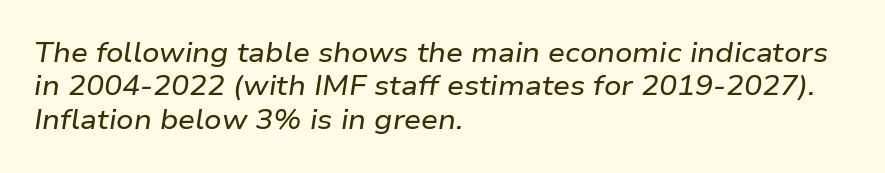
The image shows 27 px text type, italic (leaning right); set left-aligned, line spacing 1.24x, normal letter spacing, not underlined.
